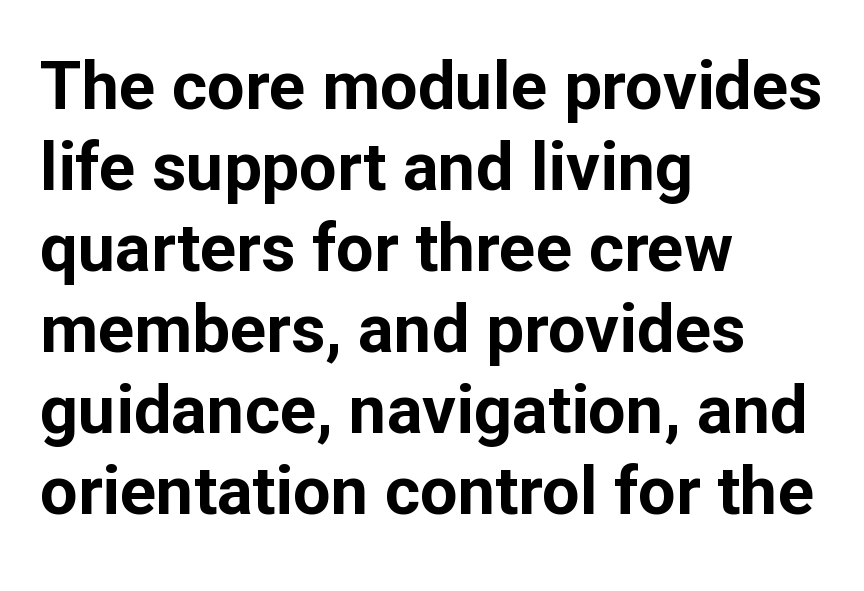
The image shows 67 px bold sans-serif type, upright; set left-aligned, line spacing 1.21x, normal letter spacing, not underlined; low stroke contrast and a medium x-height.
